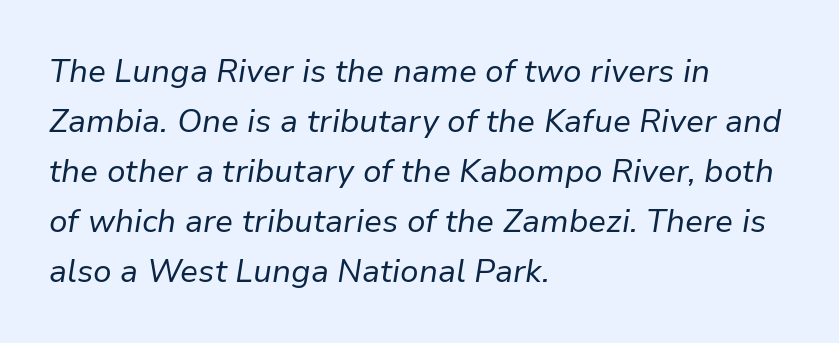
Is there much room between lines? A standard amount, neither cramped nor airy. The passage shown is typed in a proportional face where columns would drift. Underline: absent. Unbolded letterforms with no extra heft. Compared with a centered layout, this one pins lines to the left instead.
